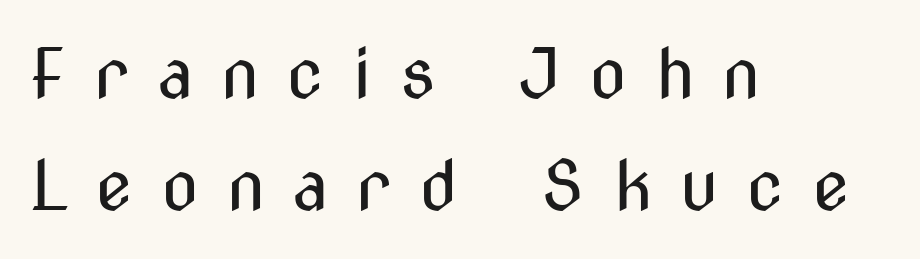
{"serif": "no", "italic": "no", "bold": "no", "weight": "regular", "width": "condensed", "stroke_contrast": "medium", "x_height": "medium", "monospaced": "no", "underline": "no", "align": "left", "line_spacing": "normal", "line_spacing_ratio": 1.62, "letter_spacing": "wide", "letter_spacing_em": 0.4, "glyph_px": 69}
